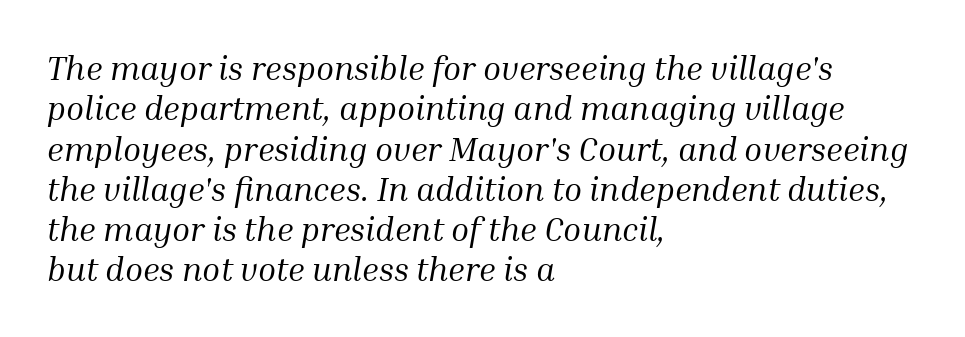
Q: Is the text bold? A: No.
Q: Is the text italic (slanted)? A: Yes, it leans right by about 10 degrees.
Q: Is the typeface a serif or a sans-serif typeface? A: Serif.
Q: Is the text underlined? A: No.
Q: How is the paragraph aligned? A: Left-aligned.
Q: Is the spacing between letters normal or unusually wide? A: Normal.
Q: Width (condensed, normal, or wide)? A: Normal.
Q: Stroke contrast? A: Medium.
Q: x-height? A: Medium.
Q: Monospaced? A: No.
